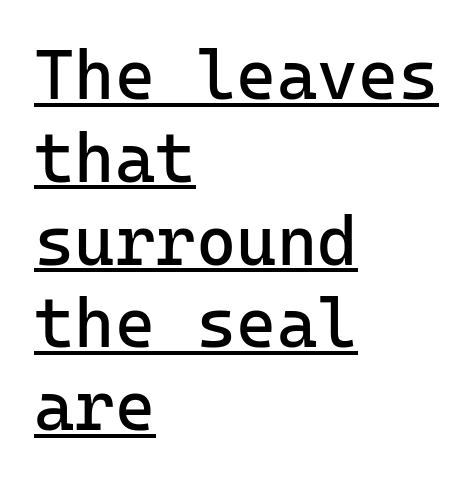
Looks like terminal output: every glyph gets an equal slot. The face used here is rendered with its standard letterfit. The ragged edge is on the right, which tells us the setting is flush left. You can tell it's not italic because the verticals are truly vertical.
